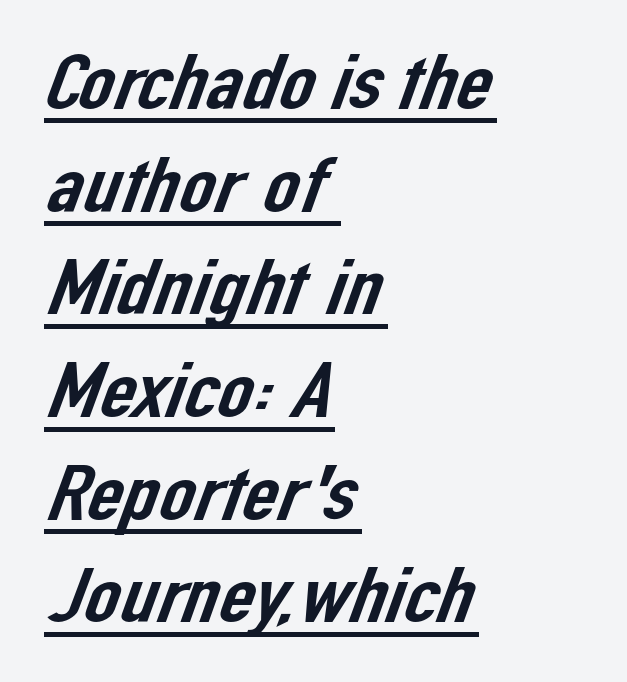
{"serif": "no", "width": "normal", "stroke_contrast": "low", "x_height": "medium", "monospaced": "no", "underline": "yes", "align": "left", "line_spacing": "normal", "line_spacing_ratio": 1.3, "letter_spacing": "normal", "letter_spacing_em": 0.0, "glyph_px": 79}
